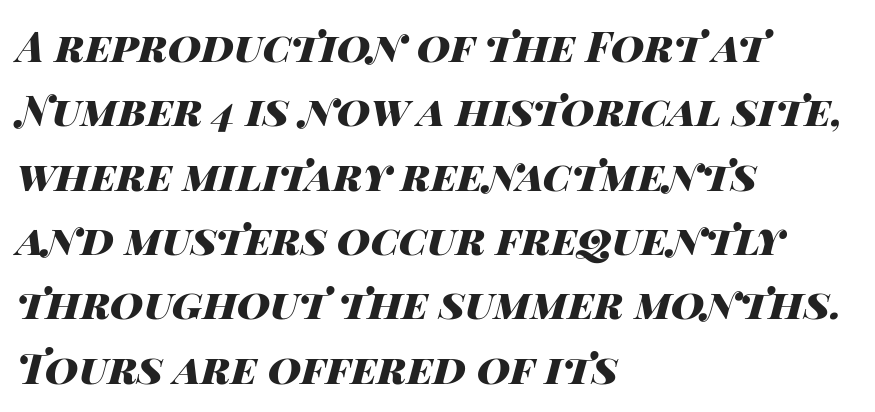
Think of a printed novel: that variable character pitch is what you see here. Is the block centered? No — it sits flush against the left margin. Nobody drew a line under any word here. Is the type bold? Yes — the strokes are clearly thick and heavy. The letterforms sit shoulder to shoulder at normal distance.
